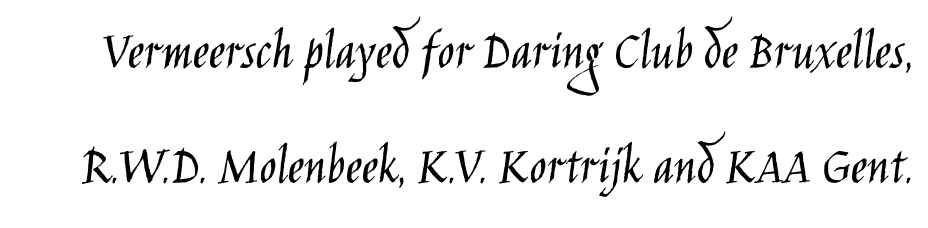
{"serif": "no", "bold": "no", "weight": "light", "width": "condensed", "stroke_contrast": "low", "x_height": "large", "monospaced": "no", "underline": "no", "line_spacing": "loose", "line_spacing_ratio": 2.06, "letter_spacing": "normal", "letter_spacing_em": 0.0, "glyph_px": 56}
